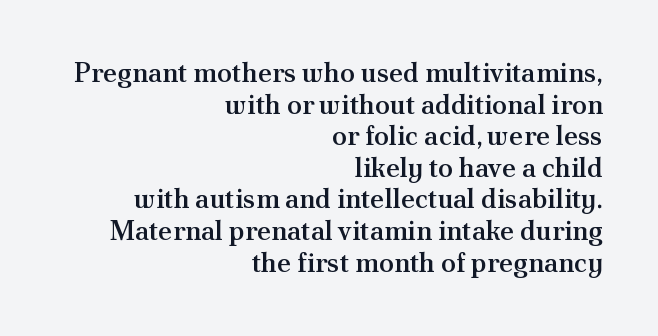
There is no visible air inserted between adjacent glyphs. This is the in-between weight designers call semibold or demi. Underline: absent. The font's upright variant was chosen for this text.
